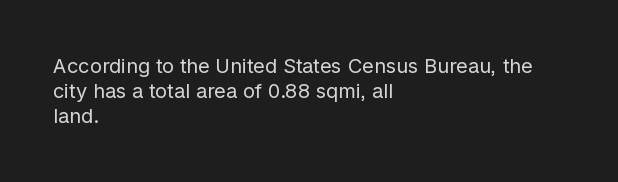
{"italic": "no", "bold": "no", "underline": "no", "align": "left", "line_spacing": "normal", "line_spacing_ratio": 1.26, "letter_spacing": "normal", "letter_spacing_em": 0.0, "glyph_px": 20}
